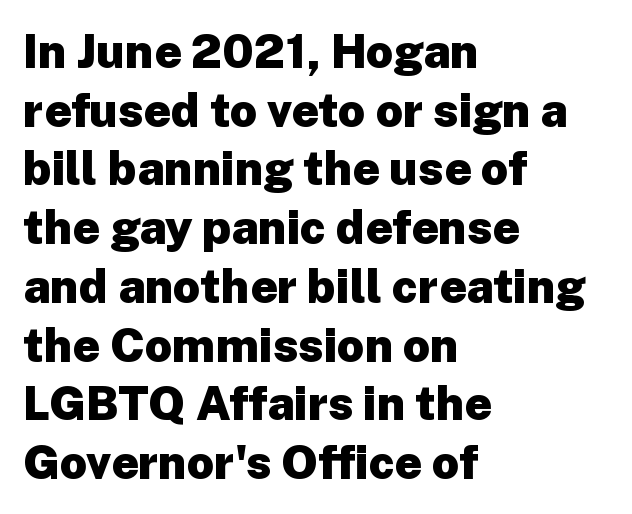
Where is the straight margin? On the left. The passage shown is typeset with a sans-serif family. Baseline-to-baseline distance is the conventional proportion of letter height. Strong, thick strokes mark this as bold type. This sample uses an upright cut, with every glyph sitting square on the baseline.
